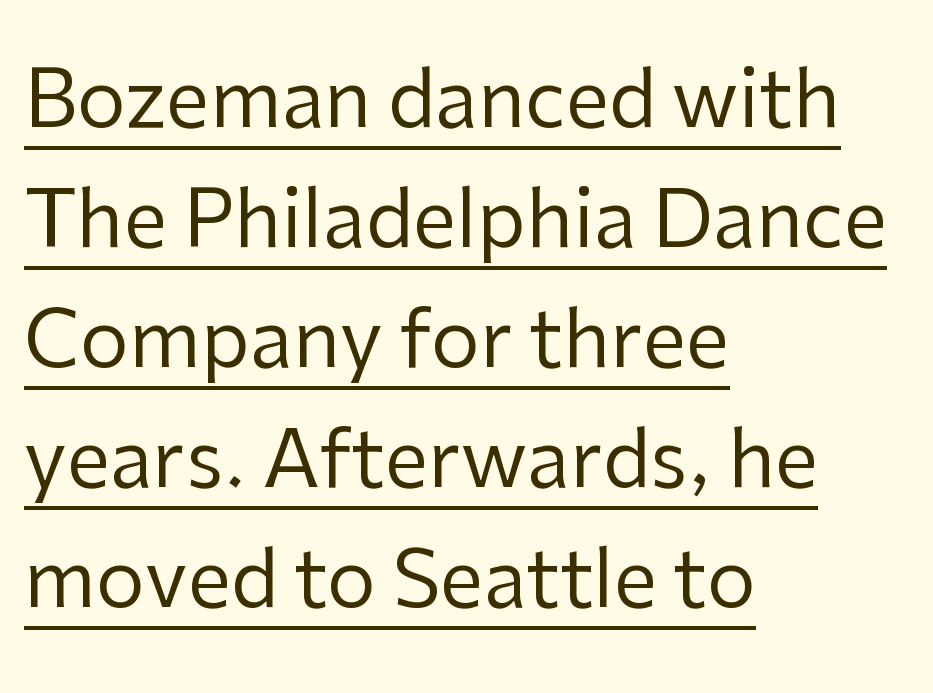
The image shows 78 px regular-weight sans-serif type, upright; set left-aligned, normal line spacing (1.54x), normal letter spacing, underlined; low stroke contrast and a medium x-height.
